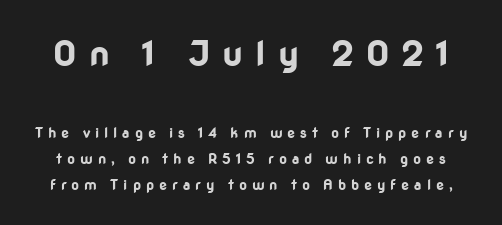
A student would notice the top passage is typeset larger than what follows. Between one letter and the next there's a generous, obvious gap. This is sans-serif lettering, the kind often seen on screens and signage. Compared with an ordinary text face, these strokes are far heavier — a full bold.
